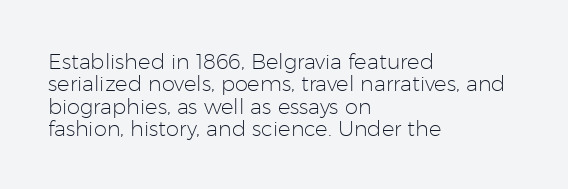
The image shows 21 px text type, upright; set left-aligned, tight line spacing (1.06x), normal letter spacing, not underlined.
